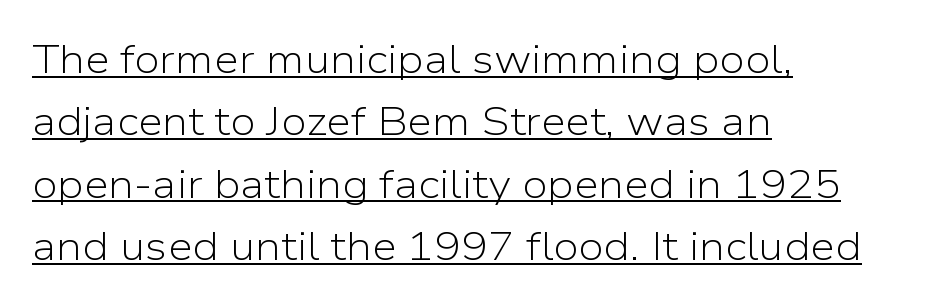
The image shows 40 px light sans-serif type, upright; set left-aligned, normal line spacing (1.56x), normal letter spacing, underlined; low stroke contrast and a medium x-height.
